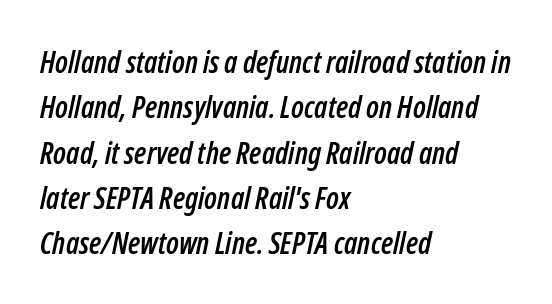
No extra tracking has been applied to these lines. Notice how descenders clear the ascenders below comfortably — that's standard leading. Typeset ragged right — the left edge is the straight one. Honestly, there is no underline to notice here at all. The passage shown is typed in a proportional face where columns would drift. Would a proofreader flag this as italicized? Yes.
